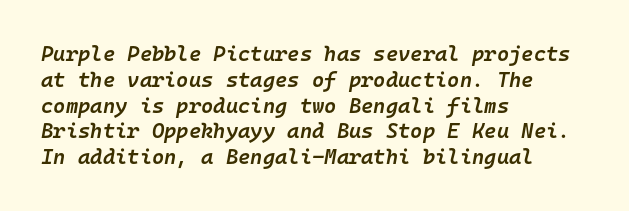
{"italic": "yes", "lean": "right", "slant_degrees": 10, "bold": "semi", "underline": "no", "align": "left", "line_spacing_ratio": 1.23, "letter_spacing": "normal", "letter_spacing_em": 0.0, "glyph_px": 21}
